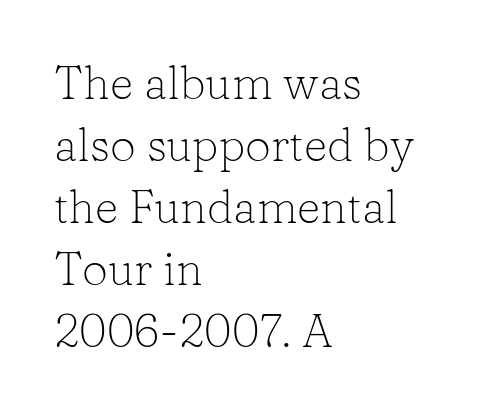
{"serif": "yes", "italic": "no", "bold": "no", "weight": "light", "width": "normal", "stroke_contrast": "low", "x_height": "medium", "monospaced": "no", "underline": "no", "align": "left", "line_spacing": "normal", "line_spacing_ratio": 1.35, "letter_spacing": "normal", "letter_spacing_em": 0.0, "glyph_px": 46}
